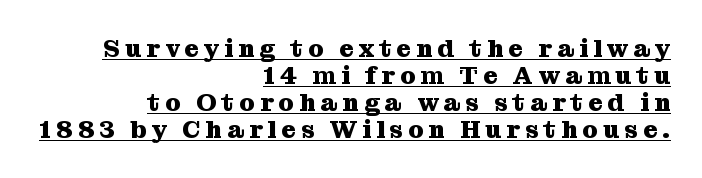
{"italic": "no", "bold": "yes", "underline": "yes", "align": "right", "line_spacing": "tight", "line_spacing_ratio": 1.08, "letter_spacing": "wide", "letter_spacing_em": 0.2, "glyph_px": 25}
